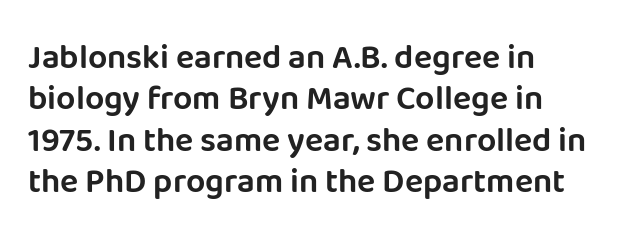
{"serif": "no", "italic": "no", "width": "normal", "stroke_contrast": "low", "x_height": "large", "monospaced": "no", "underline": "no", "align": "left", "line_spacing_ratio": 1.22, "letter_spacing": "normal", "letter_spacing_em": 0.0, "glyph_px": 34}
